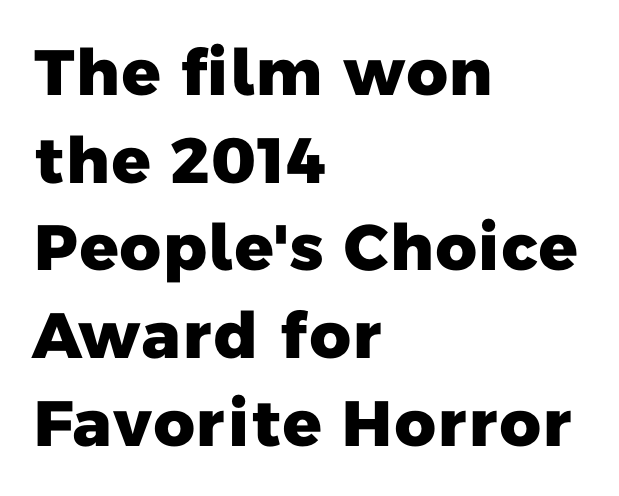
Q: Is the text bold? A: Yes.
Q: Is the typeface a serif or a sans-serif typeface? A: Sans-serif.
Q: Is the text underlined? A: No.
Q: How is the paragraph aligned? A: Left-aligned.
Q: Is the spacing between letters normal or unusually wide? A: Normal.
Q: Is the spacing between lines tight, normal or loose? A: Normal.
Q: Width (condensed, normal, or wide)? A: Normal.
Q: Stroke contrast? A: Low.
Q: x-height? A: Medium.
Q: Monospaced? A: No.
